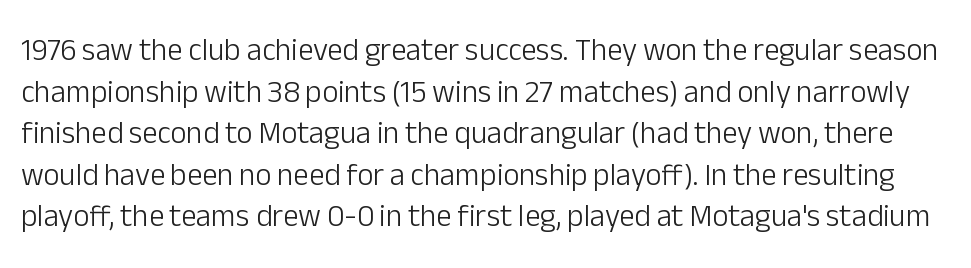
Q: Is the text bold? A: No.
Q: Is the text italic (slanted)? A: No, it is upright.
Q: Is the typeface a serif or a sans-serif typeface? A: Sans-serif.
Q: Is the text underlined? A: No.
Q: Is the spacing between letters normal or unusually wide? A: Normal.
Q: Is the spacing between lines tight, normal or loose? A: Normal.
Q: Width (condensed, normal, or wide)? A: Normal.
Q: Stroke contrast? A: Low.
Q: x-height? A: Medium.
Q: Monospaced? A: No.
